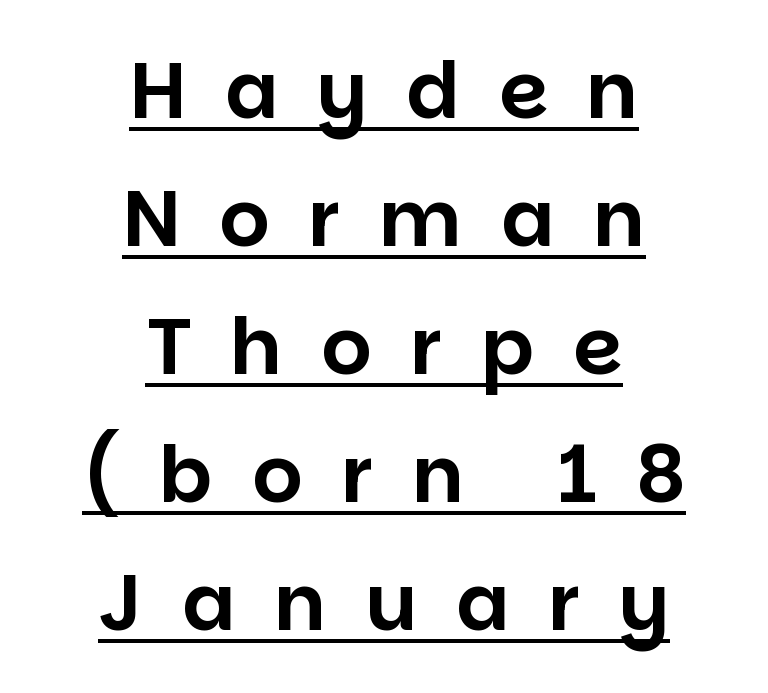
Q: Is the text italic (slanted)? A: No, it is upright.
Q: Is the typeface a serif or a sans-serif typeface? A: Sans-serif.
Q: Is the text underlined? A: Yes.
Q: How is the paragraph aligned? A: Centered.
Q: Is the spacing between letters normal or unusually wide? A: Unusually wide.
Q: Is the spacing between lines tight, normal or loose? A: Normal.
Q: Width (condensed, normal, or wide)? A: Normal.
Q: Stroke contrast? A: Low.
Q: x-height? A: Large.
Q: Monospaced? A: No.
